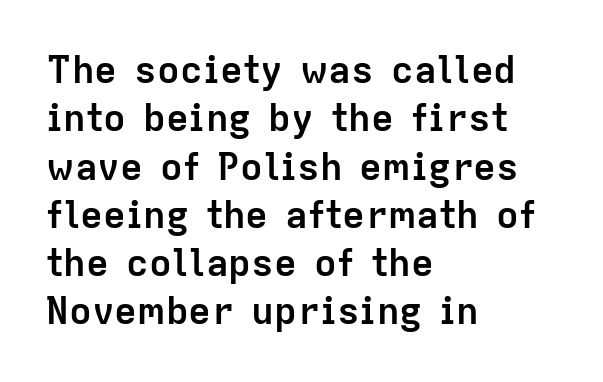
The image shows 38 px semibold sans-serif type, upright; set left-aligned, normal line spacing (1.27x), normal letter spacing, not underlined; low stroke contrast and a medium x-height.
